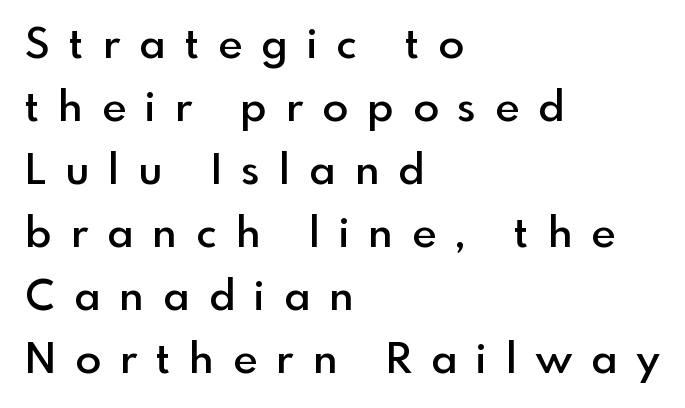
Set as a demibold, roughly 600 on the weight scale. The passage is arranged the way most books set body copy — flush left. In terms of letterspacing, this is a distinctly airy, spread setting. Nope, not italic — everything's standing straight. Quick note: interline space is typical.
